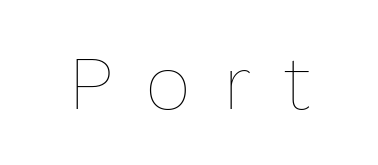
Q: Is the text bold? A: No.
Q: Is the text italic (slanted)? A: No, it is upright.
Q: Is the text underlined? A: No.
Q: Is the spacing between letters normal or unusually wide? A: Unusually wide.
Q: Width (condensed, normal, or wide)? A: Normal.
Q: Stroke contrast? A: Low.
Q: x-height? A: Medium.
Q: Monospaced? A: No.
